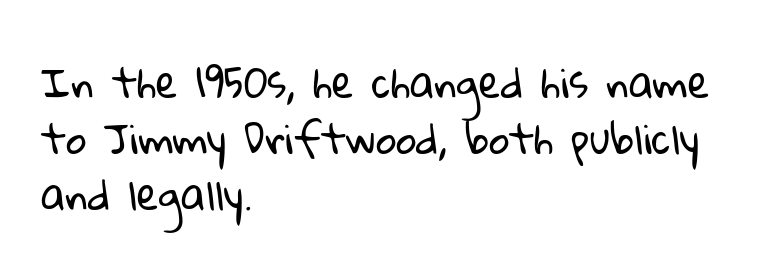
The image shows 40 px regular-weight sans-serif type; set left-aligned, normal line spacing (1.4x), normal letter spacing, not underlined; low stroke contrast and a medium x-height.
